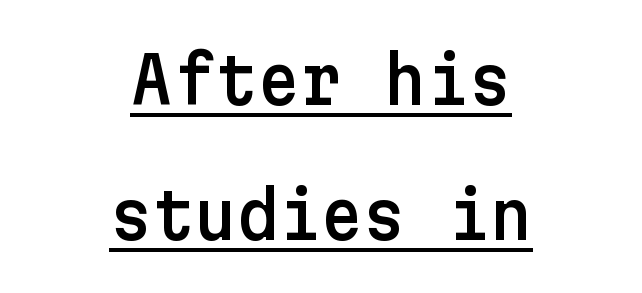
{"serif": "no", "italic": "no", "width": "normal", "stroke_contrast": "low", "x_height": "medium", "underline": "yes", "align": "center", "line_spacing": "loose", "line_spacing_ratio": 2.07, "letter_spacing": "normal", "letter_spacing_em": 0.0, "glyph_px": 65}
